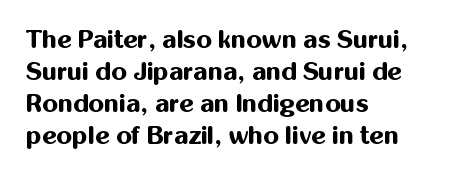
The image shows 25 px bold type, upright; set left-aligned, normal line spacing (1.28x), normal letter spacing, not underlined.
